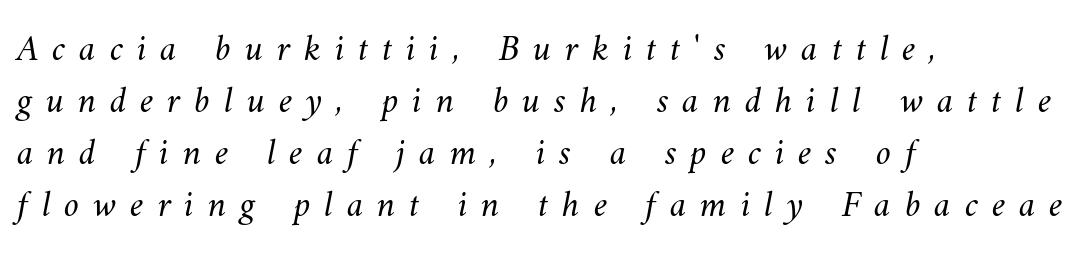
Q: Is the text bold? A: No.
Q: Is the text underlined? A: No.
Q: How is the paragraph aligned? A: Left-aligned.
Q: Is the spacing between letters normal or unusually wide? A: Unusually wide.
Q: Is the spacing between lines tight, normal or loose? A: Normal.
Q: Width (condensed, normal, or wide)? A: Normal.
Q: Stroke contrast? A: Medium.
Q: x-height? A: Small.
Q: Monospaced? A: No.
